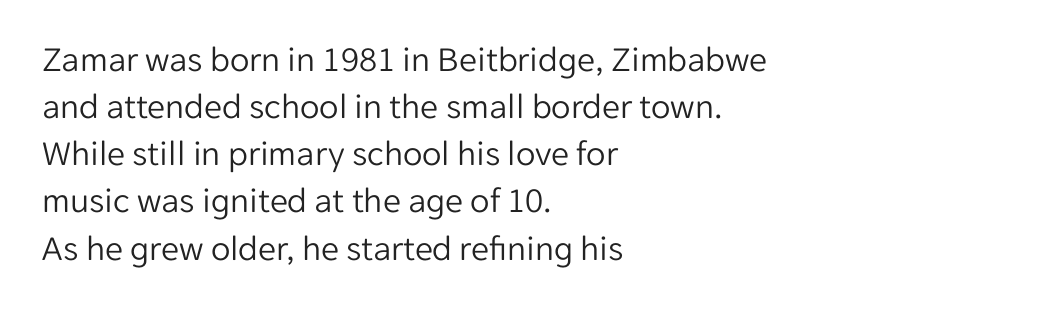
Quick note: underline off. Posture: vertical. Looks like regular typesetting: each glyph gets only the width it needs. Stroke thickness stays within the range of a standard reading face or lighter.
